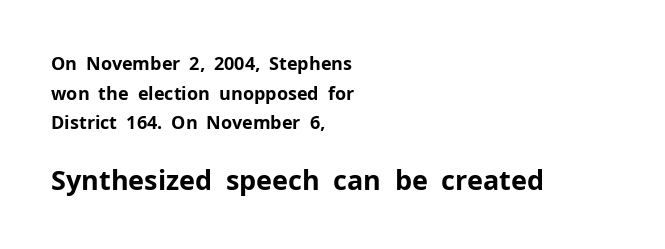
Q: Is the text bold? A: Yes.
Q: Is the text italic (slanted)? A: No, it is upright.
Q: Is the text underlined? A: No.
Q: How is the paragraph aligned? A: Left-aligned.
Q: Is the spacing between letters normal or unusually wide? A: Normal.
Q: Is the spacing between lines tight, normal or loose? A: Normal.
Q: Which block of text is set in a larger size, the first (top) or the second (bottom)? A: The second (bottom) one.
